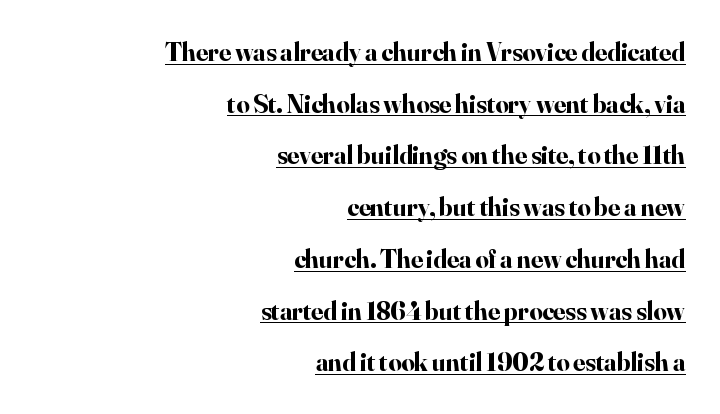
{"italic": "no", "bold": "yes", "underline": "yes", "align": "right", "line_spacing": "loose", "line_spacing_ratio": 1.99, "letter_spacing": "normal", "letter_spacing_em": 0.0, "glyph_px": 26}
